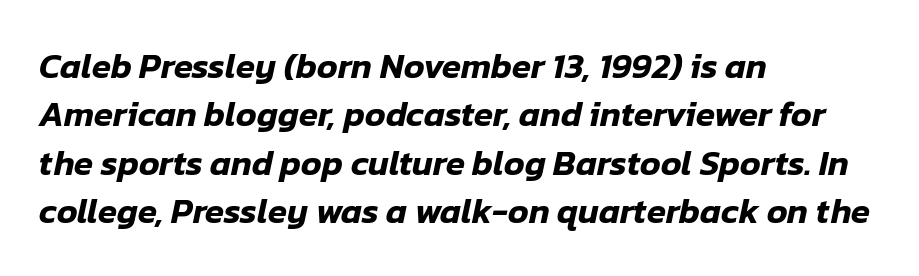
{"italic": "yes", "lean": "right", "slant_degrees": 12, "width": "normal", "stroke_contrast": "low", "x_height": "medium", "monospaced": "no", "underline": "no", "align": "left", "line_spacing": "normal", "line_spacing_ratio": 1.38, "letter_spacing": "normal", "letter_spacing_em": 0.0, "glyph_px": 35}
